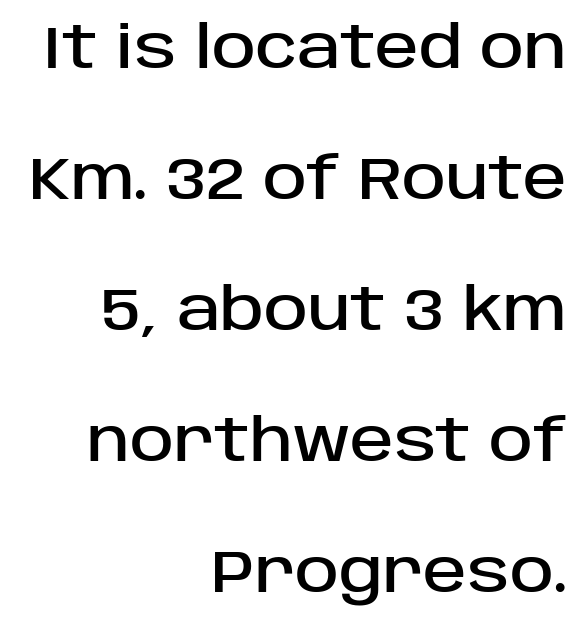
{"serif": "no", "italic": "no", "width": "normal", "stroke_contrast": "low", "x_height": "large", "monospaced": "no", "underline": "no", "align": "right", "line_spacing": "loose", "line_spacing_ratio": 2.22, "letter_spacing": "normal", "letter_spacing_em": 0.0, "glyph_px": 59}
